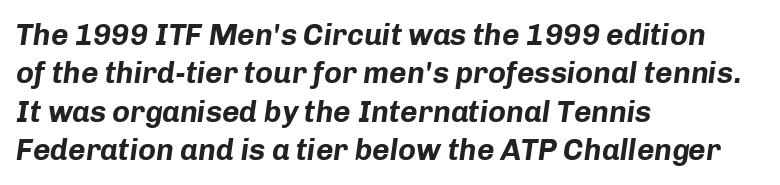
Q: Is the text bold? A: Yes.
Q: Is the text italic (slanted)? A: Yes, it leans right by about 8 degrees.
Q: Is the text underlined? A: No.
Q: How is the paragraph aligned? A: Left-aligned.
Q: Is the spacing between letters normal or unusually wide? A: Normal.
Q: Is the spacing between lines tight, normal or loose? A: Normal.
Q: Width (condensed, normal, or wide)? A: Normal.
Q: Stroke contrast? A: Low.
Q: x-height? A: Medium.
Q: Monospaced? A: No.
